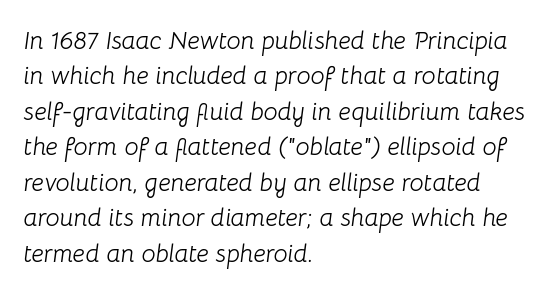
Q: Is the text bold? A: No.
Q: Is the text italic (slanted)? A: Yes, it leans right by about 8 degrees.
Q: Is the text underlined? A: No.
Q: How is the paragraph aligned? A: Left-aligned.
Q: Is the spacing between letters normal or unusually wide? A: Normal.
Q: Is the spacing between lines tight, normal or loose? A: Normal.
